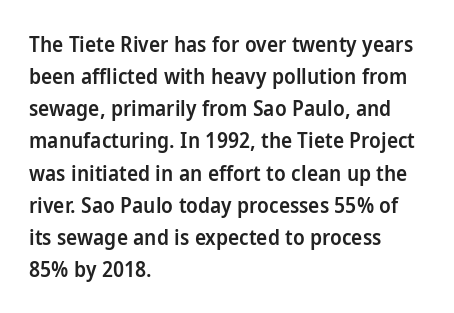
The image shows 21 px text type, upright; set left-aligned, normal line spacing (1.53x), normal letter spacing, not underlined.
